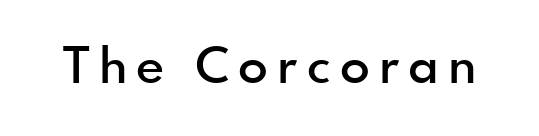
Q: Is the text bold? A: Semi-bold.
Q: Is the text italic (slanted)? A: No, it is upright.
Q: Is the typeface a serif or a sans-serif typeface? A: Sans-serif.
Q: Is the text underlined? A: No.
Q: Width (condensed, normal, or wide)? A: Normal.
Q: x-height? A: Small.
Q: Monospaced? A: No.
